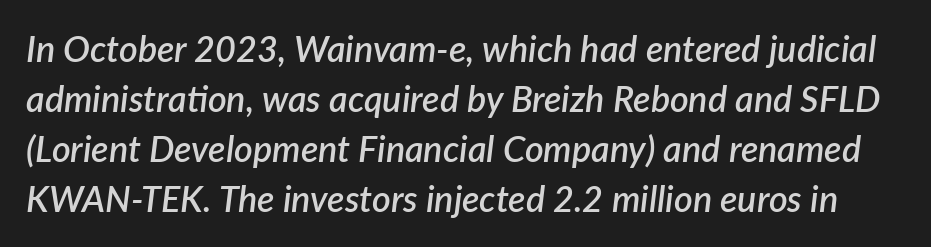
Q: Is the text bold? A: Semi-bold.
Q: Is the text italic (slanted)? A: Yes, it leans right by about 7 degrees.
Q: Is the text underlined? A: No.
Q: Is the spacing between letters normal or unusually wide? A: Normal.
Q: Is the spacing between lines tight, normal or loose? A: Normal.
Q: Width (condensed, normal, or wide)? A: Normal.
Q: Stroke contrast? A: Low.
Q: x-height? A: Medium.
Q: Monospaced? A: No.
